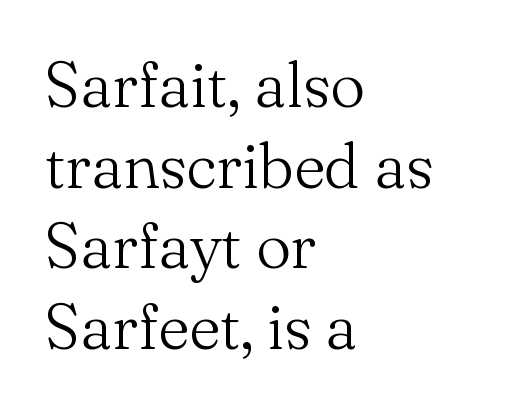
If you measured baseline to baseline, you'd find a middling distance. Descender tails drop into unmarked territory. Caption: multi-line text, flush left, ragged right. The axis of the letterforms is exactly vertical. Is this a heavy cut? Hardly; it is regular or lighter. You could call the tracking neutral — neither tight nor loose.
